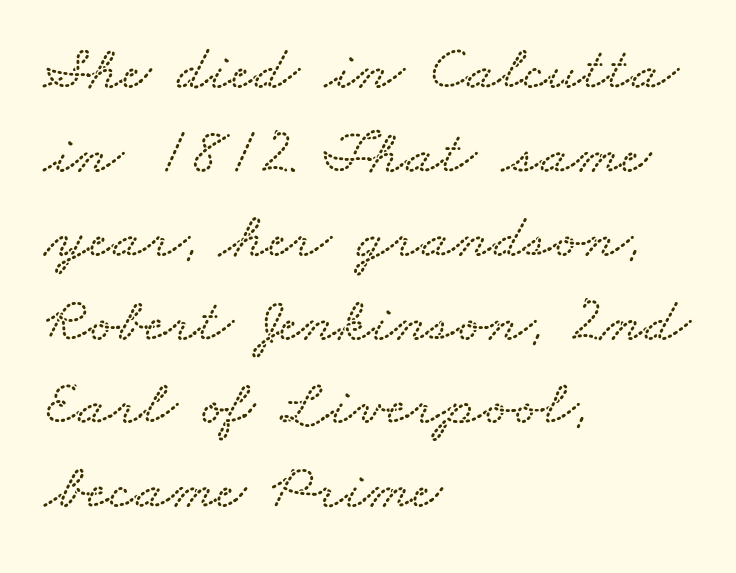
The letterforms sit shoulder to shoulder at normal distance. Baseline-to-baseline distance is the conventional proportion of letter height. Has an underline been added? It has not. All the whitespace from short lines collects on the right. Note the varied advance widths — an 'i' is clearly narrower than an 'm'.
